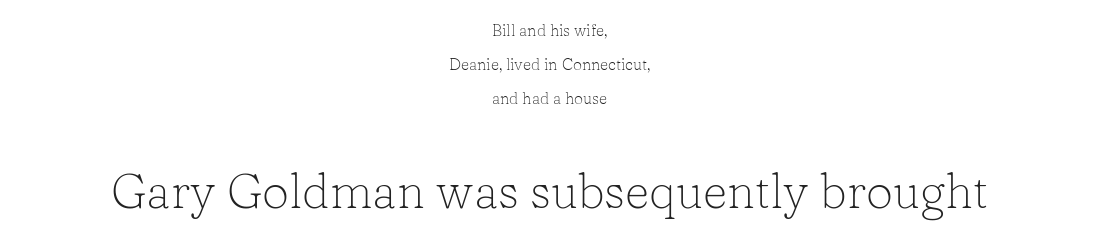
The weight would be labelled regular, book, light, or lighter still. Ordinary non-slanted type is in use. The letters sit at their default tracking, neither squeezed nor spread. Type style note: has serifs. Notice how the passage keeps no hard edge, just a central spine.
